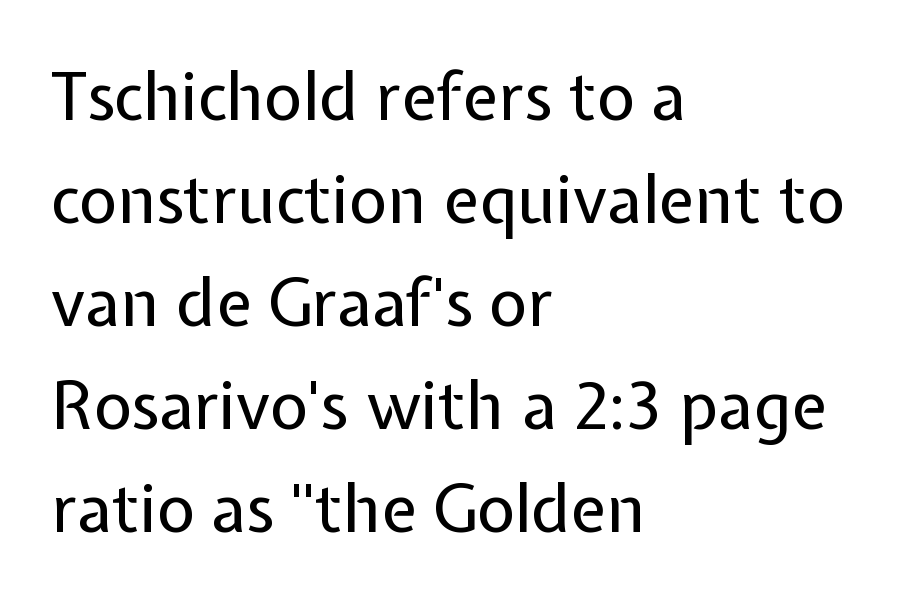
Stems and bowls with no extra thickness — not bold. This rendering leaves character spacing at its baseline value. This rendering features lettering with no underline. Unlike italic type, these characters show no tilt at all. The letters advance in unequal steps, a hallmark of proportional type. The font family rendered here belongs to the sans-serif group.
